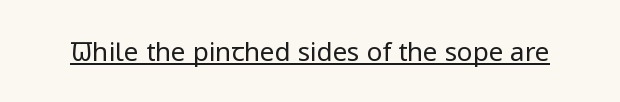
Q: Is the text bold? A: No.
Q: Is the text italic (slanted)? A: No, it is upright.
Q: Is the text underlined? A: Yes.
Q: Is the spacing between letters normal or unusually wide? A: Normal.
